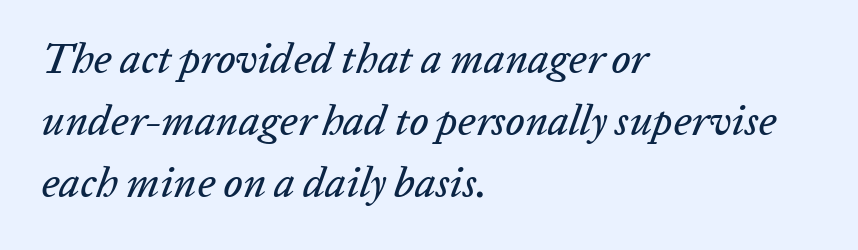
The image shows 42 px text type, italic (leaning right); set left-aligned, normal line spacing (1.48x), normal letter spacing, not underlined; low stroke contrast and a medium x-height.
